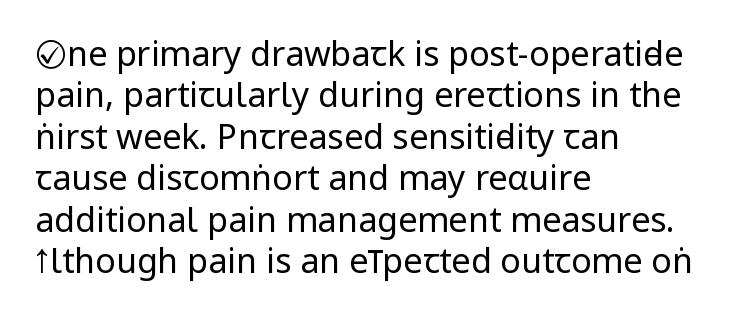
Q: Is the text bold? A: No.
Q: Is the text italic (slanted)? A: No, it is upright.
Q: Is the typeface a serif or a sans-serif typeface? A: Sans-serif.
Q: Is the text underlined? A: No.
Q: How is the paragraph aligned? A: Left-aligned.
Q: Is the spacing between letters normal or unusually wide? A: Normal.
Q: Width (condensed, normal, or wide)? A: Condensed.
Q: Stroke contrast? A: Low.
Q: x-height? A: Large.
Q: Monospaced? A: No.
